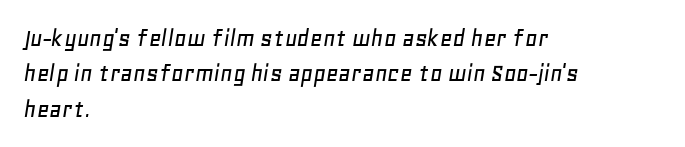
The image shows 27 px text type, italic (leaning right); set left-aligned, normal line spacing (1.31x), normal letter spacing, not underlined.
